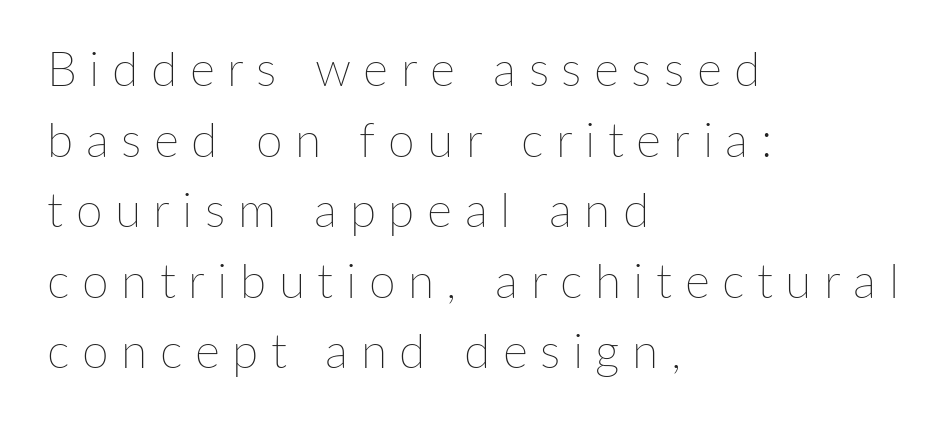
Q: Is the text bold? A: No.
Q: Is the text italic (slanted)? A: No, it is upright.
Q: Is the text underlined? A: No.
Q: How is the paragraph aligned? A: Left-aligned.
Q: Is the spacing between letters normal or unusually wide? A: Unusually wide.
Q: Is the spacing between lines tight, normal or loose? A: Normal.
Q: Width (condensed, normal, or wide)? A: Normal.
Q: Stroke contrast? A: Low.
Q: x-height? A: Medium.
Q: Monospaced? A: No.
